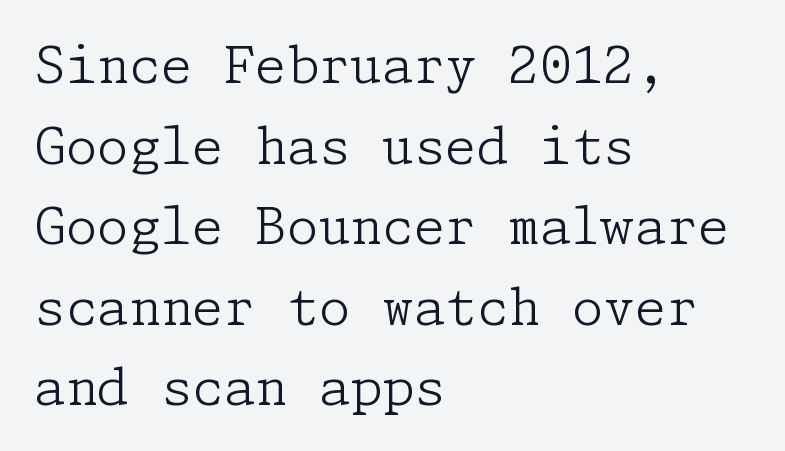
The image shows 51 px light serif type, upright; set left-aligned, normal line spacing (1.58x), normal letter spacing, not underlined; low stroke contrast and a medium x-height.
